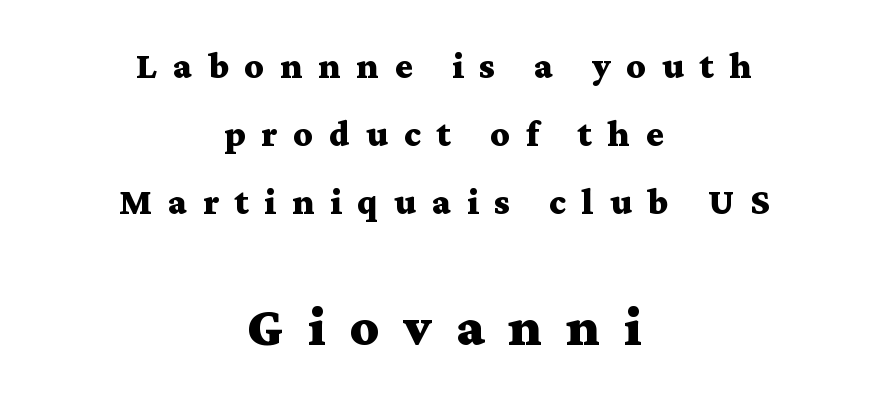
{"serif": "yes", "italic": "no", "bold": "yes", "weight": "bold", "width": "wide", "stroke_contrast": "medium", "x_height": "medium", "monospaced": "no", "underline": "no", "align": "center", "line_spacing_ratio": 1.84, "letter_spacing": "wide", "letter_spacing_em": 0.43, "larger_block": "second", "size_ratio": 1.51, "glyph_px": 56}
